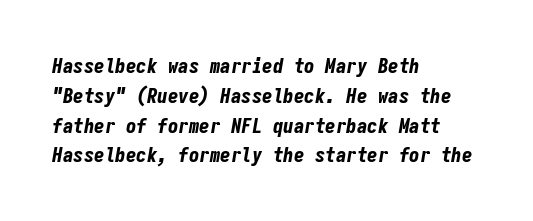
{"italic": "yes", "lean": "right", "slant_degrees": 9, "bold": "yes", "underline": "no", "align": "left", "line_spacing": "normal", "line_spacing_ratio": 1.42, "letter_spacing": "normal", "letter_spacing_em": 0.0, "glyph_px": 21}
